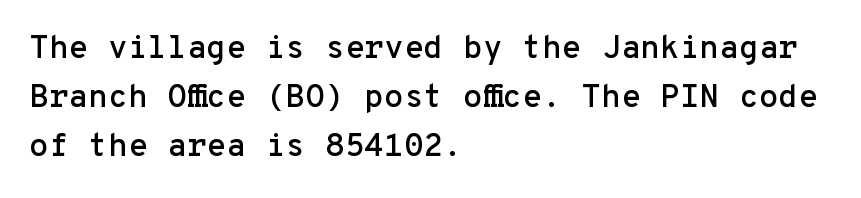
Nope, not italic — everything's standing straight. Clear beneath every line of the passage. The rows are spaced the way most documents space them. You can tell from the bare stems that sans-serif type was used. Spacing verdict: monospaced, one width for all characters. Visually the block forms a straight wall on the left and a jagged coastline on the right.
